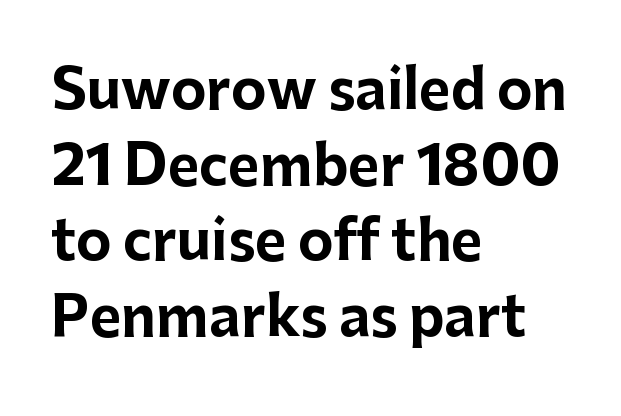
Q: Is the text bold? A: Yes.
Q: Is the text italic (slanted)? A: No, it is upright.
Q: Is the typeface a serif or a sans-serif typeface? A: Sans-serif.
Q: Is the text underlined? A: No.
Q: How is the paragraph aligned? A: Left-aligned.
Q: Is the spacing between letters normal or unusually wide? A: Normal.
Q: Is the spacing between lines tight, normal or loose? A: Normal.
Q: Width (condensed, normal, or wide)? A: Normal.
Q: Stroke contrast? A: Low.
Q: x-height? A: Medium.
Q: Monospaced? A: No.
